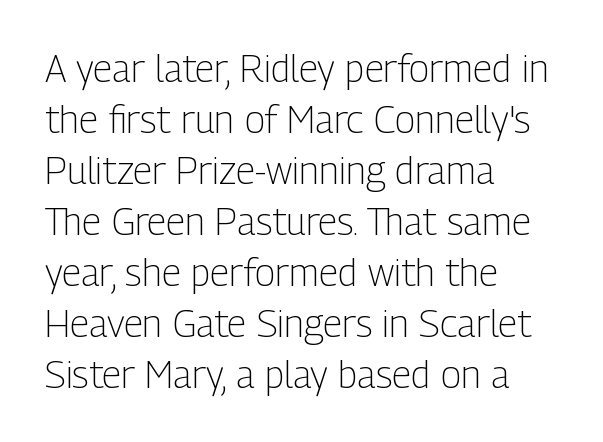
The image shows 38 px light, condensed sans-serif type, upright; set left-aligned, normal line spacing (1.34x), normal letter spacing, not underlined; low stroke contrast and a medium x-height.
